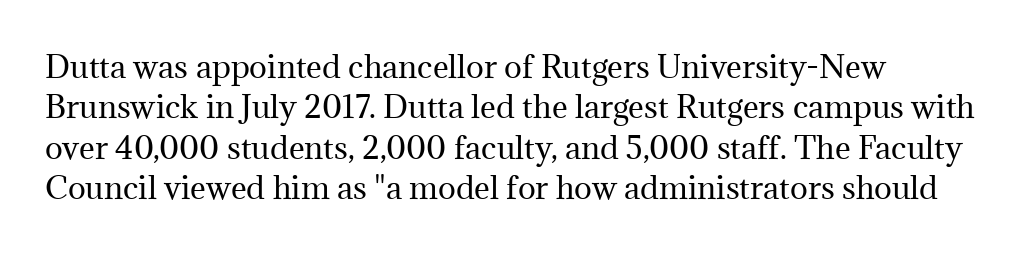
Default kerning and tracking; the words read as compact shapes. This sample has the flowing, uneven cadence of proportional lettering. Heft: none added — not bold. The gap between lines stays unmarked. Serif or sans? Serif — the stroke terminals have little feet.
